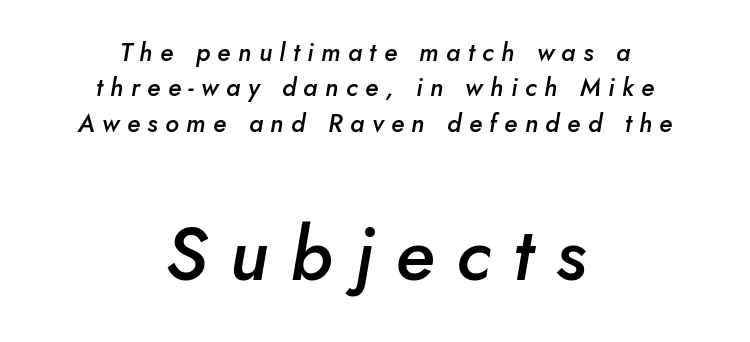
Q: Is the text bold? A: Semi-bold.
Q: Is the text italic (slanted)? A: Yes, it leans right by about 10 degrees.
Q: Is the text underlined? A: No.
Q: How is the paragraph aligned? A: Centered.
Q: Is the spacing between letters normal or unusually wide? A: Unusually wide.
Q: Is the spacing between lines tight, normal or loose? A: Normal.
Q: Which block of text is set in a larger size, the first (top) or the second (bottom)? A: The second (bottom) one.
Q: Width (condensed, normal, or wide)? A: Normal.
Q: Stroke contrast? A: Low.
Q: x-height? A: Small.
Q: Monospaced? A: No.
